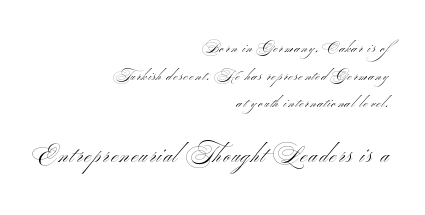
The image shows 22 px text type; set right-aligned, loose line spacing (1.98x), not underlined; the second (bottom) block is 1.57x larger.
